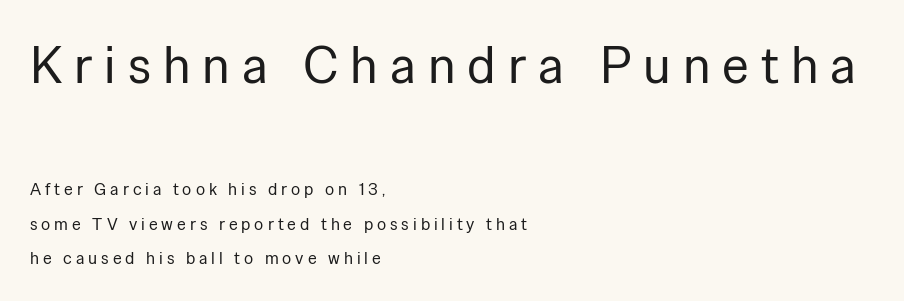
Posture: upright roman. Spacing verdict: proportional, widths tailored to each character. In CSS terms this would be text-align: left. A clean baseline with only descenders dipping below it. Tracking here is generous; glyphs stand well apart from one another. Leading: increased.
